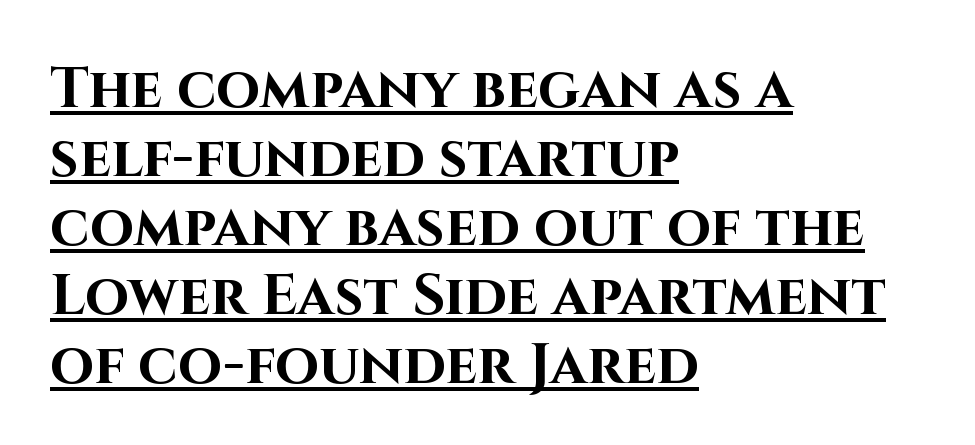
Q: Is the text bold? A: Yes.
Q: Is the text italic (slanted)? A: No, it is upright.
Q: Is the typeface a serif or a sans-serif typeface? A: Sans-serif.
Q: Is the text underlined? A: Yes.
Q: How is the paragraph aligned? A: Left-aligned.
Q: Is the spacing between letters normal or unusually wide? A: Normal.
Q: Width (condensed, normal, or wide)? A: Normal.
Q: Stroke contrast? A: High.
Q: x-height? A: Large.
Q: Monospaced? A: No.
